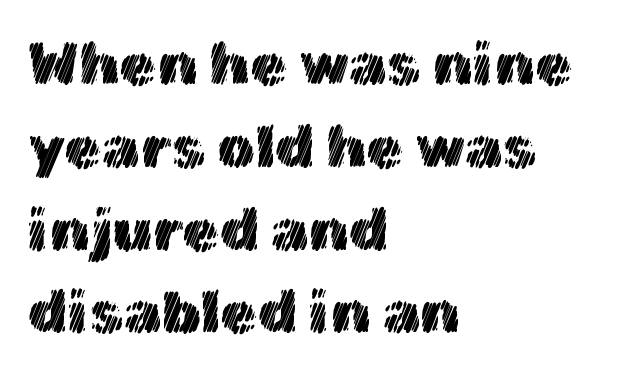
{"italic": "no", "width": "normal", "x_height": "medium", "monospaced": "no", "underline": "no", "align": "left", "line_spacing": "normal", "line_spacing_ratio": 1.38, "letter_spacing": "normal", "letter_spacing_em": 0.0, "glyph_px": 60}
